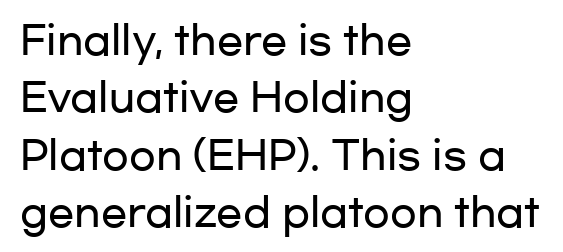
Q: Is the text italic (slanted)? A: No, it is upright.
Q: Is the typeface a serif or a sans-serif typeface? A: Sans-serif.
Q: Is the text underlined? A: No.
Q: How is the paragraph aligned? A: Left-aligned.
Q: Is the spacing between letters normal or unusually wide? A: Normal.
Q: Is the spacing between lines tight, normal or loose? A: Normal.
Q: Width (condensed, normal, or wide)? A: Wide.
Q: Stroke contrast? A: Low.
Q: x-height? A: Medium.
Q: Monospaced? A: No.
